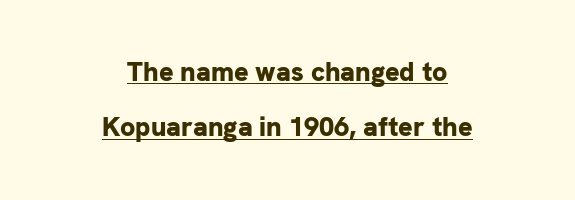
The image shows 27 px bold type, upright; set centered, loose line spacing (2.04x), normal letter spacing, underlined.
